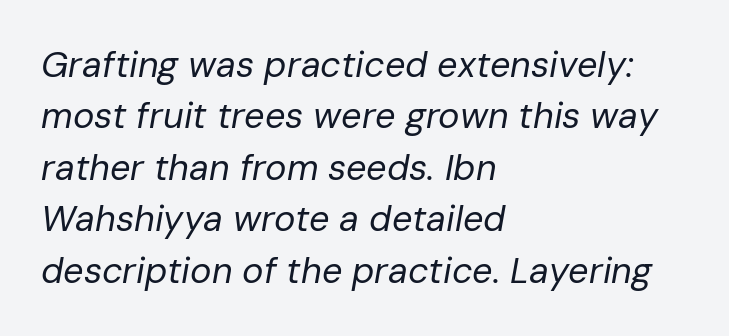
The image shows 36 px regular-weight type, italic (leaning right); set left-aligned, normal line spacing (1.43x), normal letter spacing, not underlined; low stroke contrast and a medium x-height.
